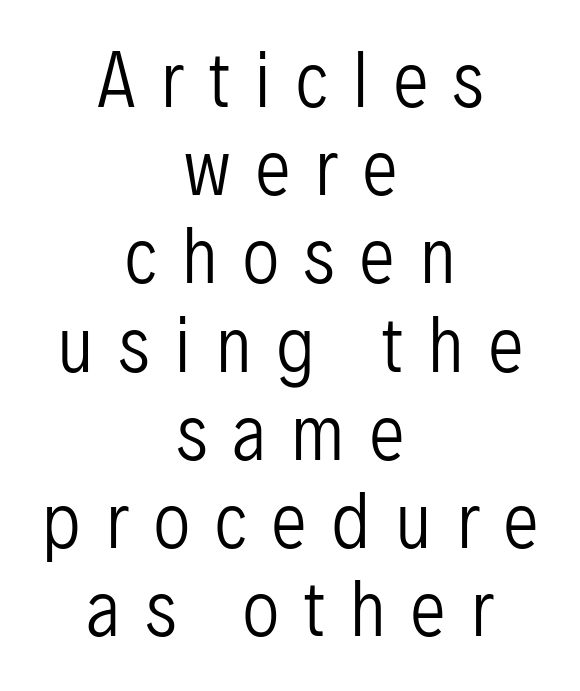
Q: Is the text bold? A: No.
Q: Is the text italic (slanted)? A: No, it is upright.
Q: Is the typeface a serif or a sans-serif typeface? A: Sans-serif.
Q: Is the text underlined? A: No.
Q: How is the paragraph aligned? A: Centered.
Q: Is the spacing between letters normal or unusually wide? A: Unusually wide.
Q: Is the spacing between lines tight, normal or loose? A: Normal.
Q: Width (condensed, normal, or wide)? A: Condensed.
Q: Stroke contrast? A: Low.
Q: x-height? A: Medium.
Q: Monospaced? A: No.
